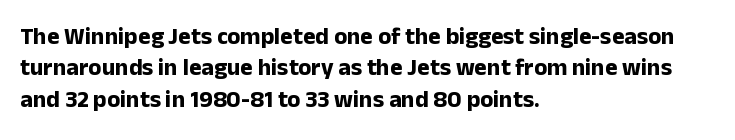
The image shows 24 px bold type, upright; set left-aligned, normal line spacing (1.31x), normal letter spacing, not underlined.
